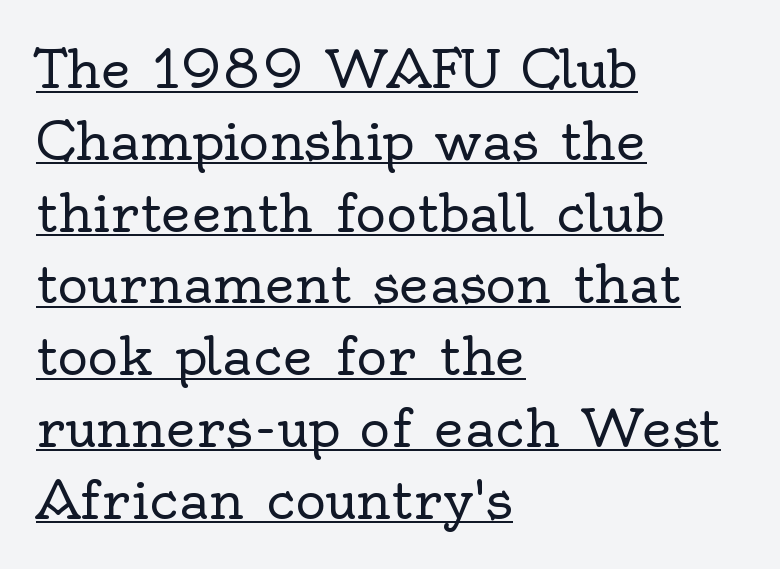
{"serif": "yes", "italic": "no", "bold": "no", "weight": "regular", "width": "normal", "x_height": "small", "monospaced": "no", "underline": "yes", "align": "left", "line_spacing": "normal", "line_spacing_ratio": 1.38, "letter_spacing": "normal", "letter_spacing_em": 0.0, "glyph_px": 52}
